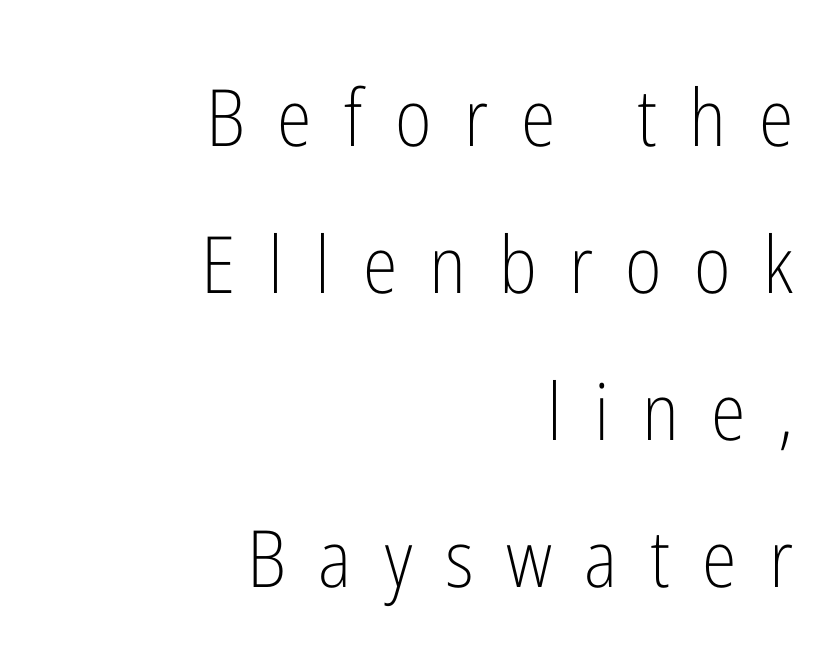
Q: Is the text bold? A: No.
Q: Is the text italic (slanted)? A: No, it is upright.
Q: Is the typeface a serif or a sans-serif typeface? A: Sans-serif.
Q: Is the text underlined? A: No.
Q: How is the paragraph aligned? A: Right-aligned.
Q: Is the spacing between letters normal or unusually wide? A: Unusually wide.
Q: Width (condensed, normal, or wide)? A: Condensed.
Q: Stroke contrast? A: Low.
Q: x-height? A: Medium.
Q: Monospaced? A: No.
